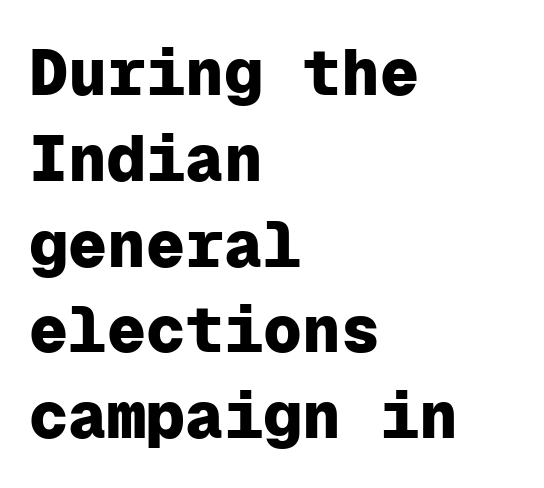
The image shows 65 px heavy sans-serif type, upright, monospaced; set left-aligned, normal line spacing (1.32x), normal letter spacing, not underlined; low stroke contrast and a medium x-height.
